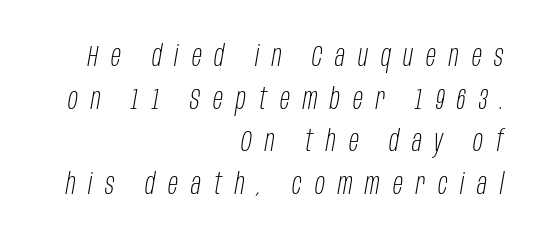
{"italic": "yes", "lean": "right", "slant_degrees": 10, "bold": "no", "weight": "light", "width": "condensed", "stroke_contrast": "low", "x_height": "large", "monospaced": "no", "underline": "no", "align": "right", "line_spacing": "normal", "line_spacing_ratio": 1.47, "letter_spacing": "wide", "letter_spacing_em": 0.45, "glyph_px": 29}
